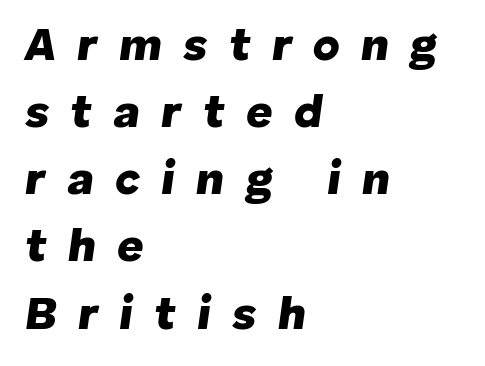
The font is running at its bold setting. Every row of glyphs begins at an identical x-position on the left. Display-style spreading of the glyphs; the letterfit is very open. Unmarked baselines from the first word to the last. How would I describe the line gaps? Plain and ordinary.
